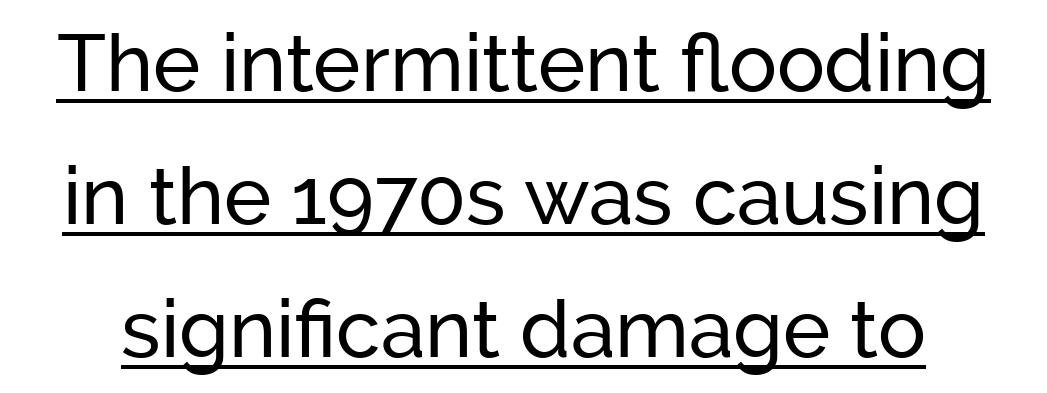
Q: Is the text italic (slanted)? A: No, it is upright.
Q: Is the typeface a serif or a sans-serif typeface? A: Sans-serif.
Q: Is the text underlined? A: Yes.
Q: Is the spacing between letters normal or unusually wide? A: Normal.
Q: Is the spacing between lines tight, normal or loose? A: Normal.
Q: Width (condensed, normal, or wide)? A: Normal.
Q: Stroke contrast? A: Low.
Q: x-height? A: Medium.
Q: Monospaced? A: No.
